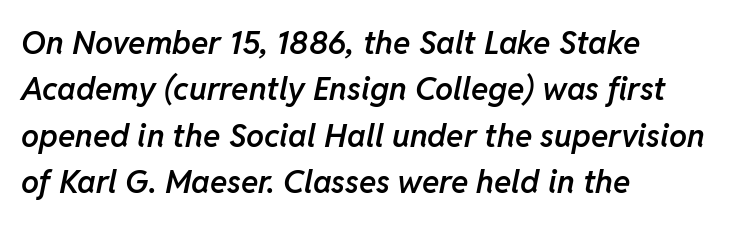
{"italic": "yes", "lean": "right", "slant_degrees": 11, "bold": "semi", "weight": "semibold", "width": "normal", "stroke_contrast": "low", "x_height": "medium", "monospaced": "no", "underline": "no", "align": "left", "line_spacing": "normal", "line_spacing_ratio": 1.45, "letter_spacing": "normal", "letter_spacing_em": 0.0, "glyph_px": 32}
